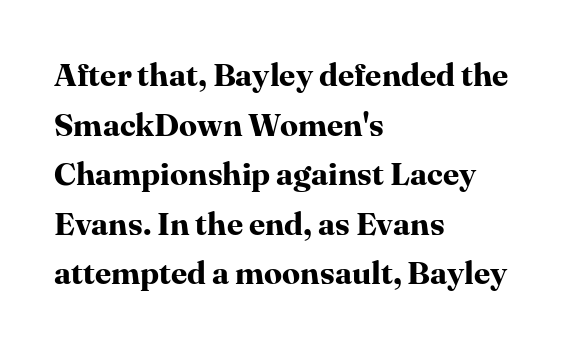
The image shows 32 px bold serif type, upright; set left-aligned, normal line spacing (1.55x), normal letter spacing, not underlined; high stroke contrast and a medium x-height.
